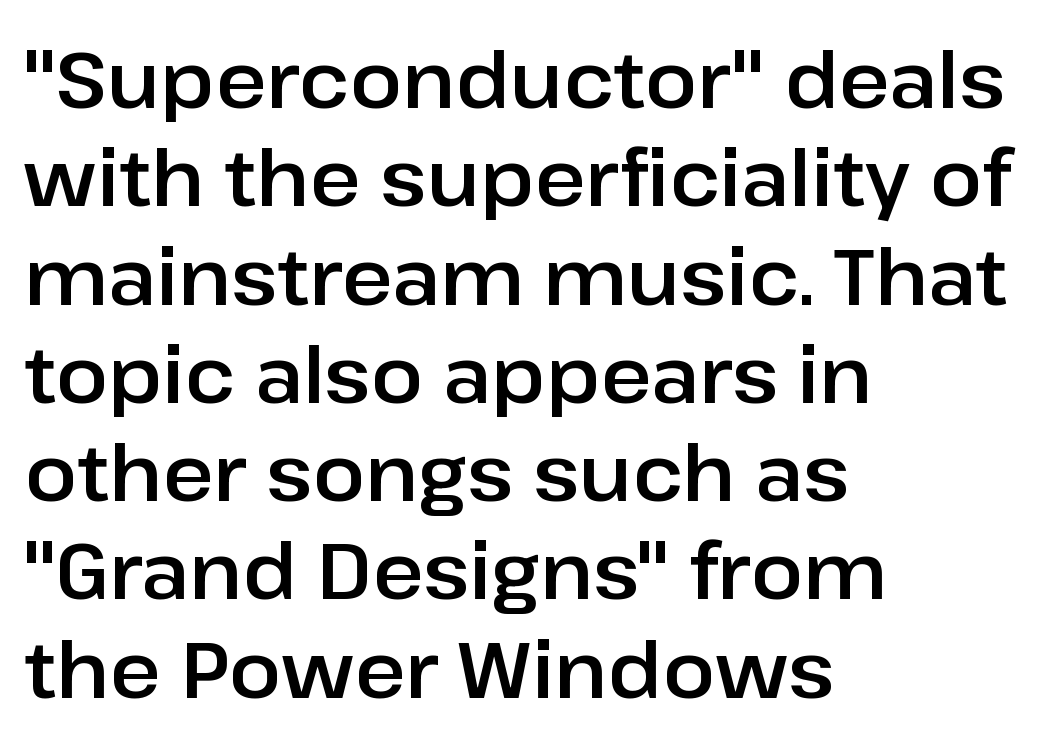
{"serif": "no", "italic": "no", "width": "normal", "stroke_contrast": "low", "x_height": "medium", "monospaced": "no", "underline": "no", "align": "left", "line_spacing": "normal", "line_spacing_ratio": 1.26, "letter_spacing": "normal", "letter_spacing_em": 0.0, "glyph_px": 78}
